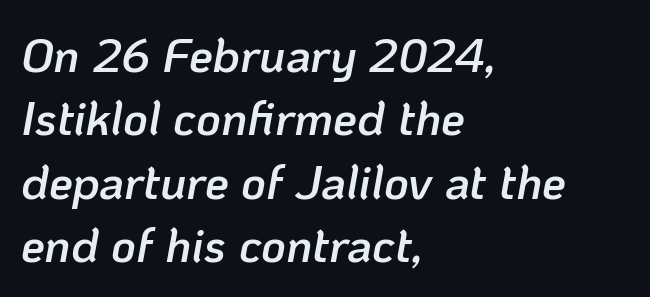
Q: Is the text bold? A: Semi-bold.
Q: Is the text italic (slanted)? A: Yes, it leans right by about 10 degrees.
Q: Is the text underlined? A: No.
Q: How is the paragraph aligned? A: Left-aligned.
Q: Is the spacing between letters normal or unusually wide? A: Normal.
Q: Is the spacing between lines tight, normal or loose? A: Normal.
Q: Width (condensed, normal, or wide)? A: Normal.
Q: Stroke contrast? A: Low.
Q: x-height? A: Medium.
Q: Monospaced? A: No.
